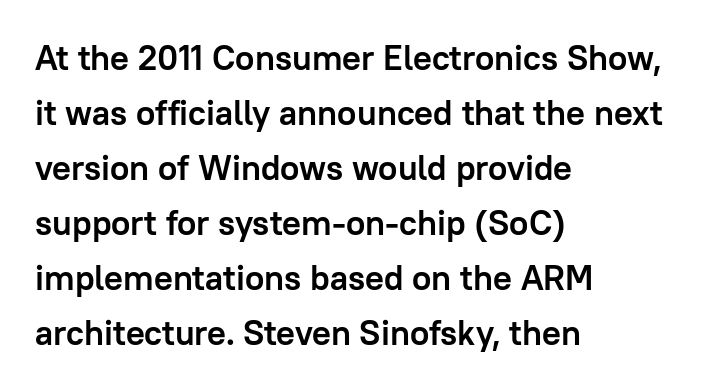
The image shows 35 px semibold sans-serif type, upright; set left-aligned, normal line spacing (1.57x), normal letter spacing, not underlined; low stroke contrast and a medium x-height.
